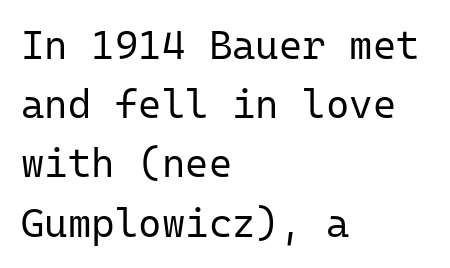
Note the uniform advance width — an 'i' takes as much space as an 'm'. Tracking value appears to be zero — textbook default spacing. The lines sit at an ordinary, default distance from one another. In CSS terms this would be text-align: left. A sans-serif font was chosen for this passage. If you drew a line through each stem, it would be perfectly vertical.
